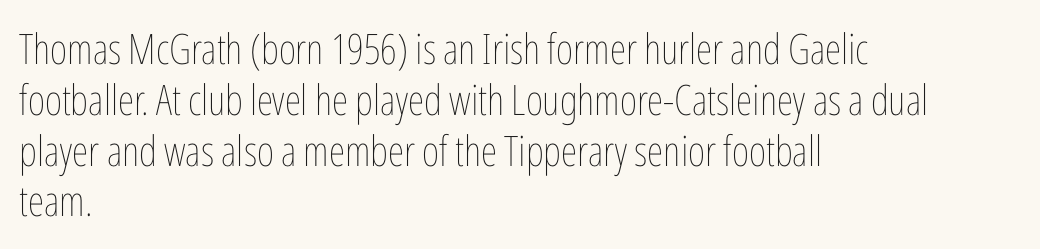
Q: Is the text bold? A: No.
Q: Is the text italic (slanted)? A: No, it is upright.
Q: Is the text underlined? A: No.
Q: How is the paragraph aligned? A: Left-aligned.
Q: Is the spacing between letters normal or unusually wide? A: Normal.
Q: Width (condensed, normal, or wide)? A: Condensed.
Q: Stroke contrast? A: Low.
Q: x-height? A: Medium.
Q: Monospaced? A: No.
